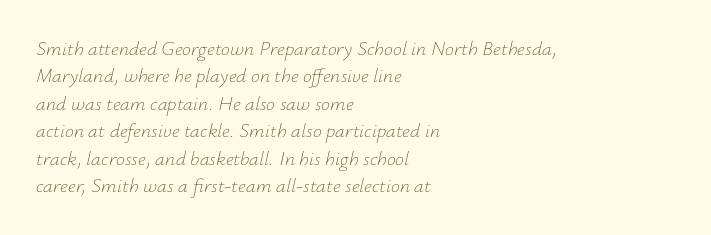
{"italic": "yes", "lean": "right", "slant_degrees": 12, "bold": "no", "underline": "no", "align": "left", "line_spacing": "normal", "line_spacing_ratio": 1.37, "letter_spacing": "normal", "letter_spacing_em": 0.0, "glyph_px": 20}
